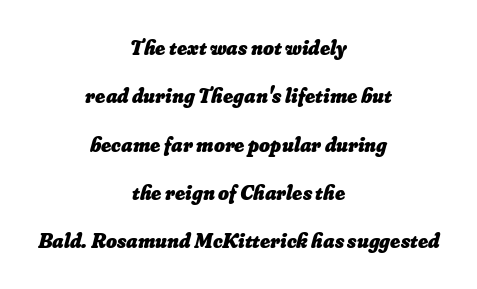
{"bold": "yes", "underline": "no", "align": "center", "line_spacing": "loose", "line_spacing_ratio": 2.3, "letter_spacing": "normal", "letter_spacing_em": 0.0, "glyph_px": 21}
